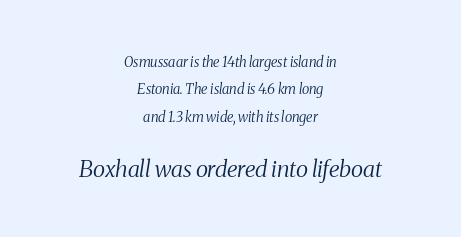
The image shows 23 px text type, italic (leaning right); set centered, loose line spacing (1.96x), normal letter spacing, not underlined; the second (bottom) block is 1.64x larger.
